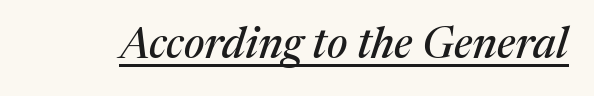
You can tell from the footed stems that serif type was used. The rendering uses natural spacing where letterforms have individual widths. A typesetter would mark this as italic. The sample's only ornament is a line tracing under the words.
